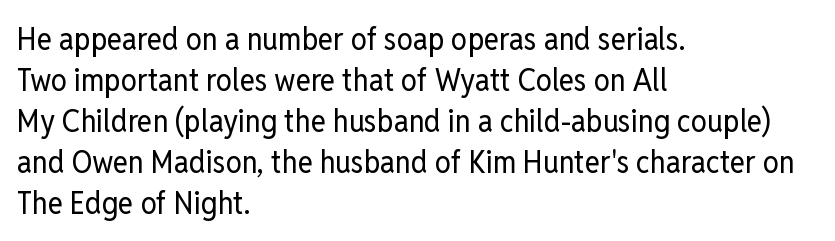
The font's upright variant was chosen for this text. Clear beneath every line of the passage. Unbolded letterforms with no extra heft. Typographically, this falls in the sans-serif category. Rows of type keep a routine distance in the vertical direction. Think of a printed novel: that variable character pitch is what you see here.
